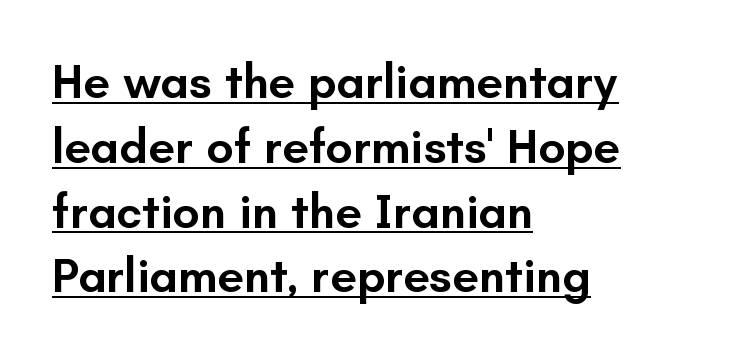
{"serif": "no", "italic": "no", "bold": "semi", "weight": "semibold", "width": "normal", "stroke_contrast": "low", "x_height": "small", "monospaced": "no", "underline": "yes", "align": "left", "line_spacing": "normal", "line_spacing_ratio": 1.35, "letter_spacing": "normal", "letter_spacing_em": 0.0, "glyph_px": 48}
